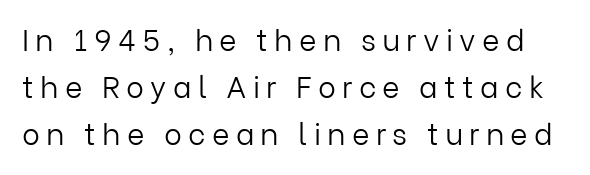
Q: Is the text bold? A: No.
Q: Is the text italic (slanted)? A: No, it is upright.
Q: Is the typeface a serif or a sans-serif typeface? A: Sans-serif.
Q: Is the text underlined? A: No.
Q: Is the spacing between letters normal or unusually wide? A: Unusually wide.
Q: Is the spacing between lines tight, normal or loose? A: Normal.
Q: Width (condensed, normal, or wide)? A: Normal.
Q: Stroke contrast? A: Low.
Q: x-height? A: Medium.
Q: Monospaced? A: No.
